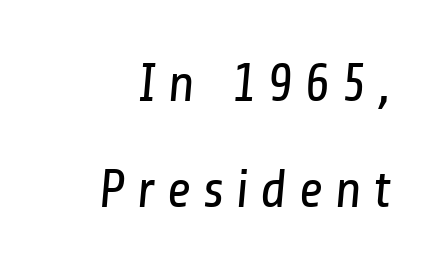
The letters are spread apart with noticeably loose tracking. Leading is clearly above the norm, producing a sparse column. No extra ink here — the face is not bold. Note: no serifs on the glyphs. Is this a fixed-width face? No — the glyphs have proportional, varying widths. Underlining? Definitely not there.
